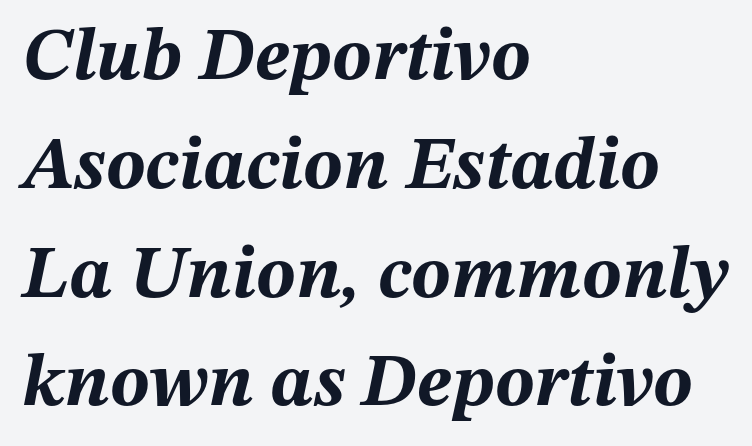
The image shows 74 px bold type, italic (leaning right); set left-aligned, normal line spacing (1.47x), normal letter spacing, not underlined; medium stroke contrast and a medium x-height.
